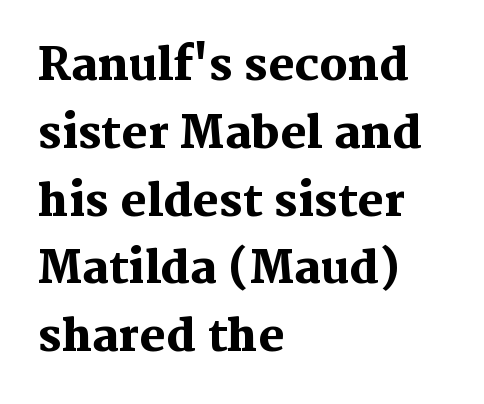
The passage is arranged the way most books set body copy — flush left. Caption: bold face, heavy strokes. Descenders are the only things crossing below the line. Unlike italic type, these characters show no tilt at all. Each letter keeps its own natural width here, so spacing adapts to shape. Does the type have serifs? Yes, each stem ends in a small foot.
